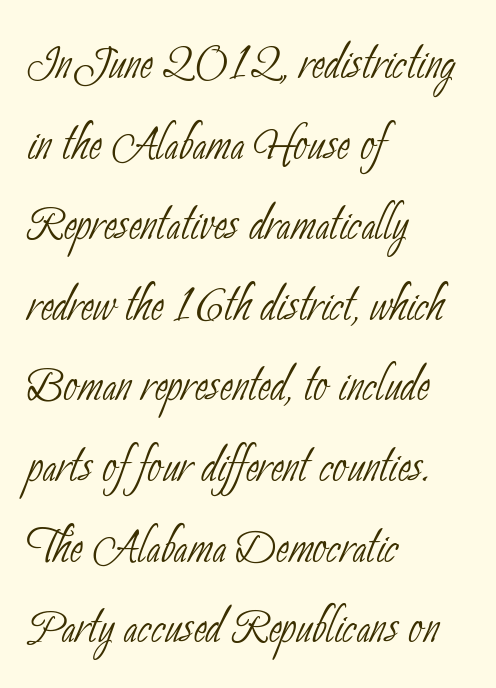
The image shows 62 px thin, condensed sans-serif type; set left-aligned, normal line spacing (1.3x), normal letter spacing, not underlined; low stroke contrast and a small x-height.
